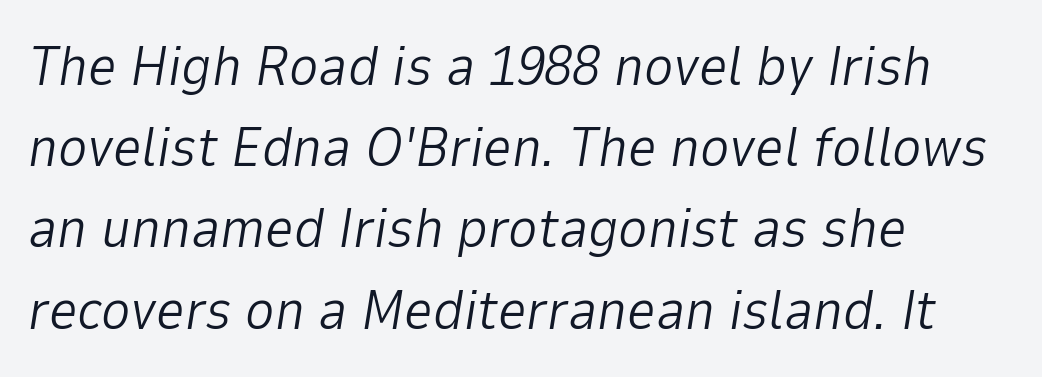
{"italic": "yes", "lean": "right", "slant_degrees": 9, "bold": "no", "weight": "light", "width": "normal", "stroke_contrast": "low", "x_height": "medium", "monospaced": "no", "underline": "no", "align": "left", "line_spacing": "normal", "line_spacing_ratio": 1.45, "letter_spacing": "normal", "letter_spacing_em": 0.0, "glyph_px": 56}
